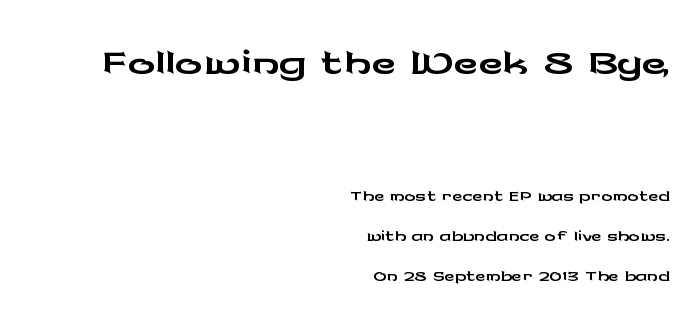
The image shows 69 px wide sans-serif type, upright; set right-aligned, normal line spacing (1.43x), normal letter spacing, not underlined; the first (top) block is 2.46x larger; low stroke contrast and a medium x-height.
